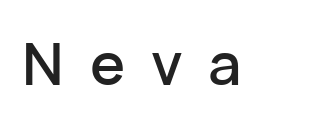
These lines are rendered in a variable-pitch font. The type sits square on the baseline with zero lean. Each word looks stretched out because of the extra space between its letters. The space beneath each line is pristine and unruled. You can tell from the bare stems that sans-serif type was used.
